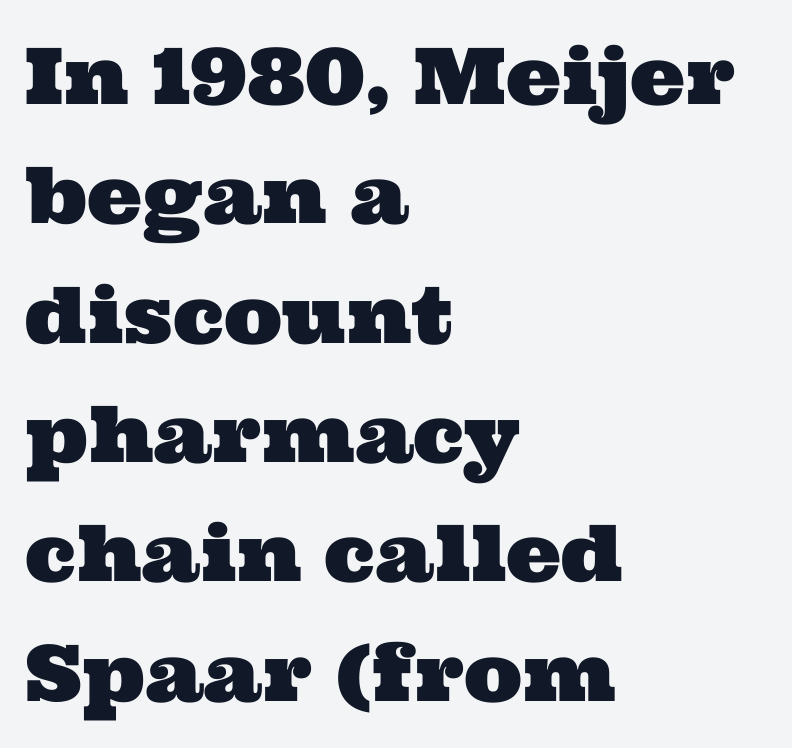
Words float on clear page, feet unadorned. Observe the serifs anchoring each vertical stroke in this sample. The block of text has a typical density, with ordinary space between rows. Does extra space separate the letters? No, they use regular spacing. The face used here is proportionally spaced, like ordinary book or web type.
